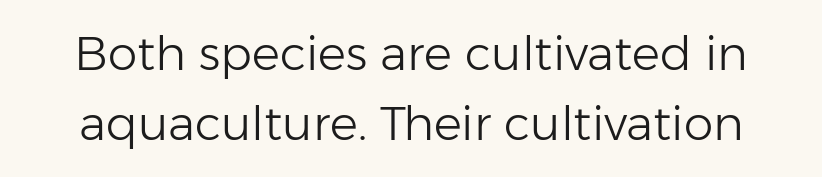
{"serif": "no", "italic": "no", "bold": "no", "weight": "light", "width": "normal", "stroke_contrast": "low", "x_height": "medium", "monospaced": "no", "underline": "no", "line_spacing": "normal", "line_spacing_ratio": 1.5, "letter_spacing": "normal", "letter_spacing_em": 0.0, "glyph_px": 47}
